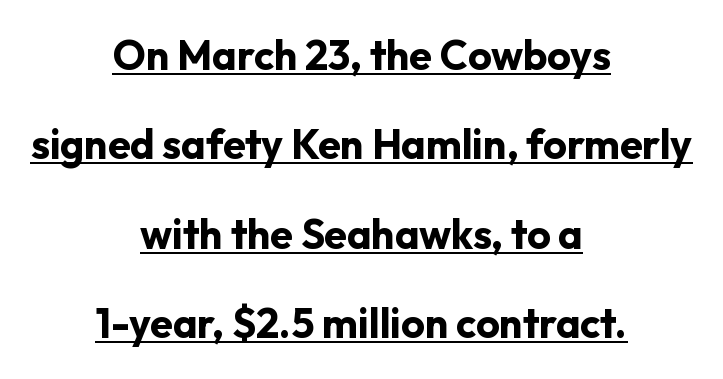
{"serif": "no", "italic": "no", "bold": "yes", "weight": "bold", "width": "normal", "stroke_contrast": "low", "x_height": "medium", "monospaced": "no", "underline": "yes", "align": "center", "line_spacing": "loose", "line_spacing_ratio": 2.18, "letter_spacing": "normal", "letter_spacing_em": 0.0, "glyph_px": 41}
